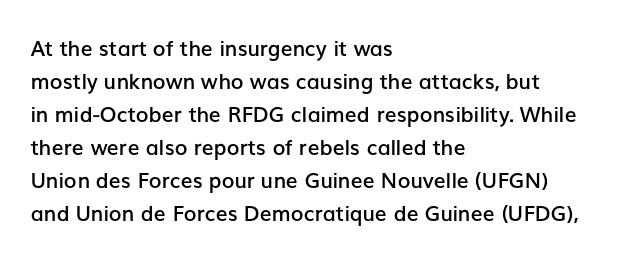
{"italic": "no", "bold": "semi", "underline": "no", "align": "left", "line_spacing": "normal", "line_spacing_ratio": 1.57, "letter_spacing": "normal", "letter_spacing_em": 0.0, "glyph_px": 21}
